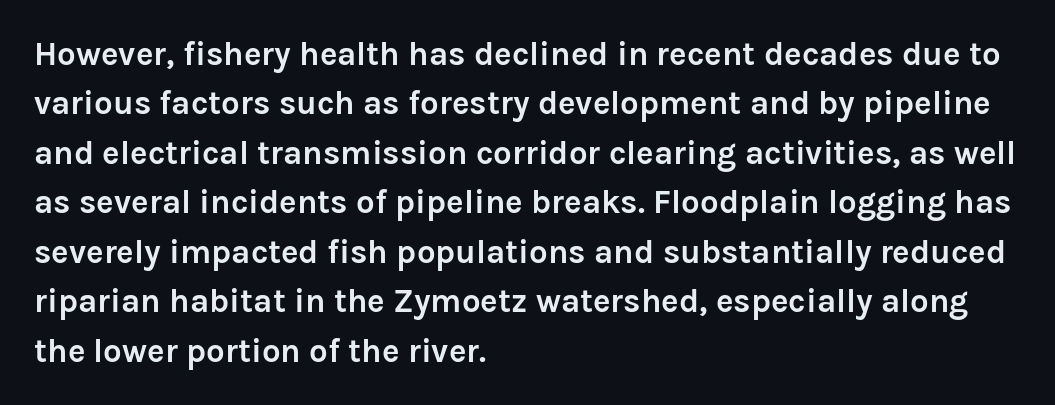
{"serif": "no", "italic": "no", "bold": "yes", "weight": "semibold", "width": "normal", "stroke_contrast": "low", "x_height": "medium", "monospaced": "no", "underline": "no", "align": "left", "line_spacing": "normal", "line_spacing_ratio": 1.5, "letter_spacing": "normal", "letter_spacing_em": 0.0, "glyph_px": 33}
